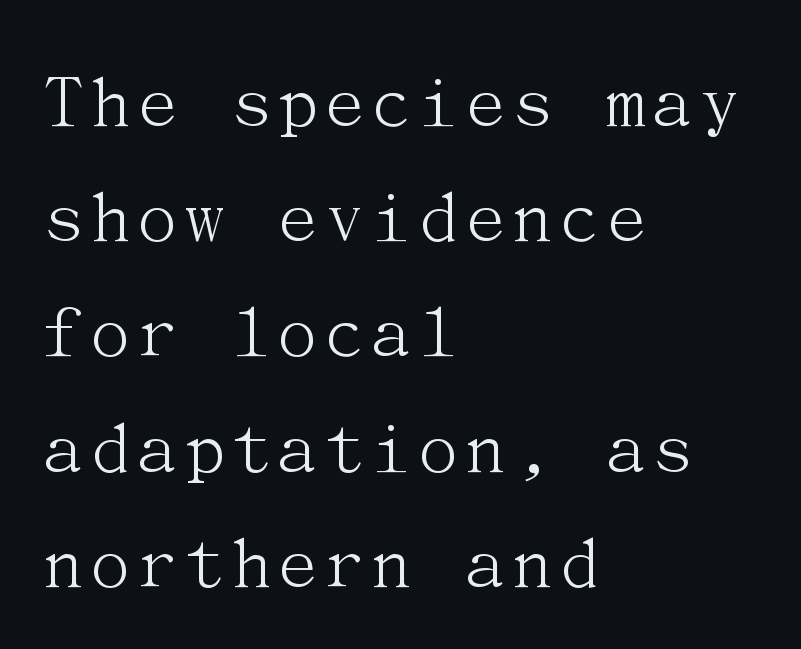
Q: Is the text bold? A: No.
Q: Is the text italic (slanted)? A: No, it is upright.
Q: Is the typeface a serif or a sans-serif typeface? A: Serif.
Q: Is the text underlined? A: No.
Q: How is the paragraph aligned? A: Left-aligned.
Q: Is the spacing between letters normal or unusually wide? A: Normal.
Q: Is the spacing between lines tight, normal or loose? A: Normal.
Q: Width (condensed, normal, or wide)? A: Normal.
Q: Stroke contrast? A: Medium.
Q: x-height? A: Medium.
